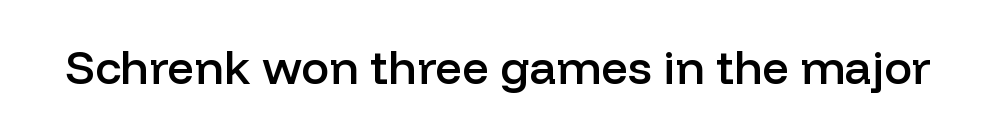
Q: Is the text bold? A: Semi-bold.
Q: Is the text italic (slanted)? A: No, it is upright.
Q: Is the typeface a serif or a sans-serif typeface? A: Sans-serif.
Q: Is the text underlined? A: No.
Q: Is the spacing between letters normal or unusually wide? A: Normal.
Q: Width (condensed, normal, or wide)? A: Normal.
Q: Stroke contrast? A: Low.
Q: x-height? A: Medium.
Q: Monospaced? A: No.
